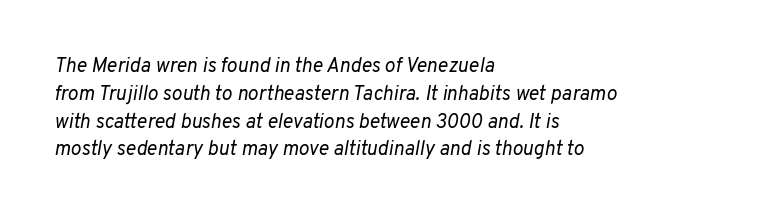
{"italic": "yes", "lean": "right", "slant_degrees": 10, "bold": "no", "underline": "no", "align": "left", "line_spacing": "normal", "line_spacing_ratio": 1.39, "letter_spacing": "normal", "letter_spacing_em": 0.0, "glyph_px": 20}
